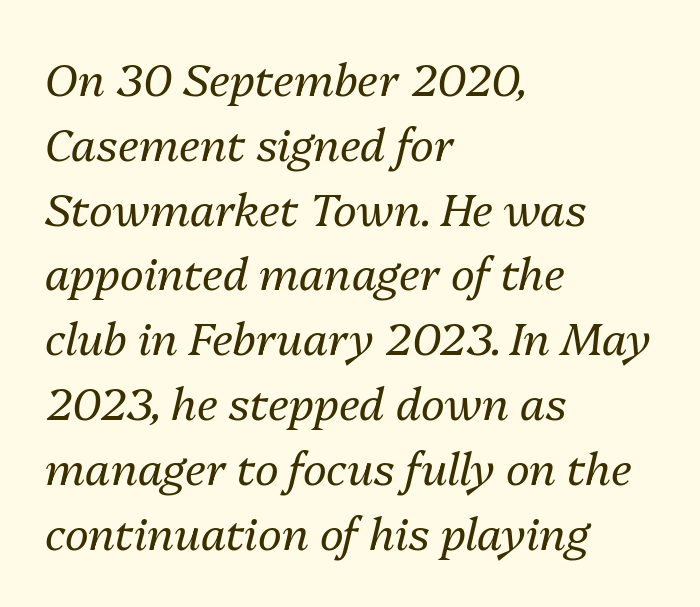
The specimen reads as italic at a glance. The string is rendered with underlining switched off. Short note: letters normally spaced. Each line starts at the same left margin while the right side varies.
